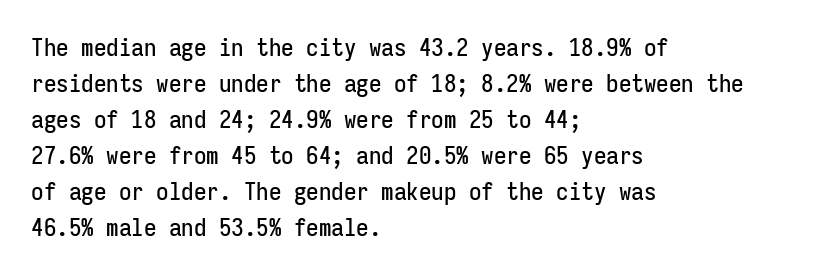
The image shows 25 px text type, upright; set left-aligned, normal line spacing (1.44x), normal letter spacing, not underlined.
